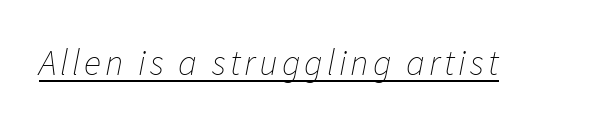
The image shows 36 px thin type, italic (leaning right); set underlined; low stroke contrast and a medium x-height.
